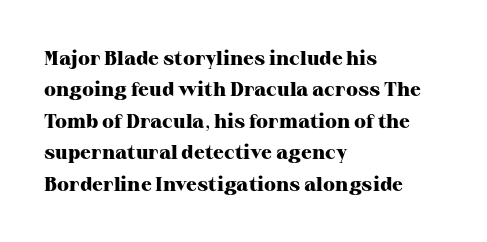
Ascenders rise straight up at ninety degrees. Just letters on the line, the space beneath them empty. Normally led — the rows are evenly, conventionally spaced. Here the glyphs are tracked normally, forming tight word shapes. The characters look thick and weighty, a clear bold.
